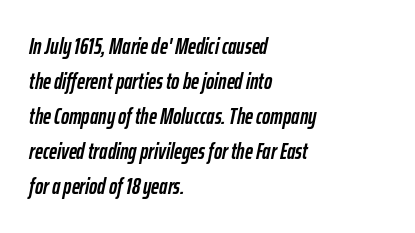
Q: Is the text bold? A: Yes.
Q: Is the text italic (slanted)? A: Yes, it leans right by about 12 degrees.
Q: Is the text underlined? A: No.
Q: How is the paragraph aligned? A: Left-aligned.
Q: Is the spacing between letters normal or unusually wide? A: Normal.
Q: Is the spacing between lines tight, normal or loose? A: Normal.
